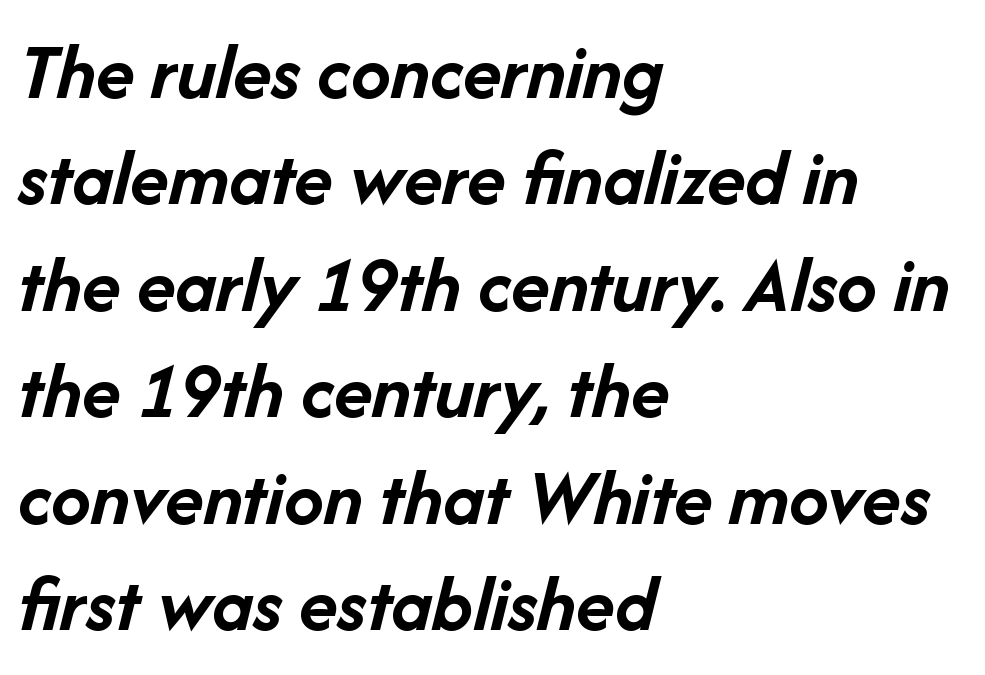
{"italic": "yes", "lean": "right", "slant_degrees": 14, "bold": "yes", "weight": "semibold", "width": "normal", "stroke_contrast": "low", "x_height": "medium", "monospaced": "no", "underline": "no", "align": "left", "line_spacing": "normal", "line_spacing_ratio": 1.33, "letter_spacing": "normal", "letter_spacing_em": 0.0, "glyph_px": 80}
